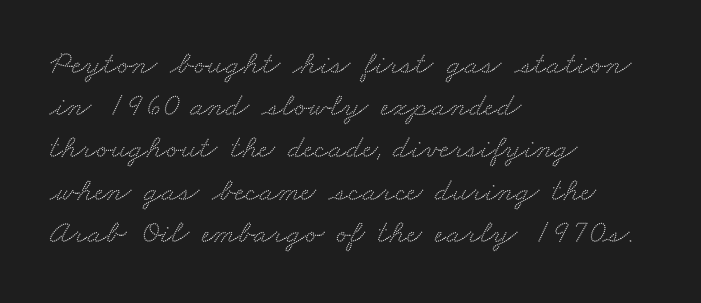
Stroke terminals: seriffed. Honestly, the letter spacing is just normal — you wouldn't notice it. Compared with typical paragraphs, the rows here are spaced about the same. These lines stack with their left ends in a neat column.
